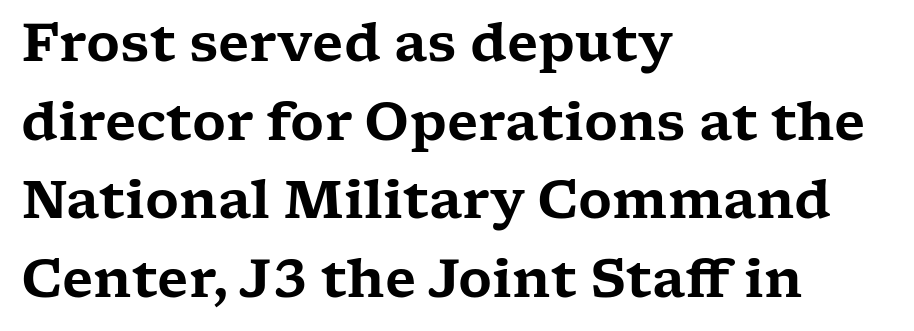
Honestly, the letter spacing is just normal — you wouldn't notice it. Character widths vary here, with narrow letters taking less room than wide ones. Check where the strokes stop: tiny serifs finish them off. You can tell it's not italic because the verticals are truly vertical. Horizontal bands of white between lines are of average thickness. Where is the straight margin? On the left.
